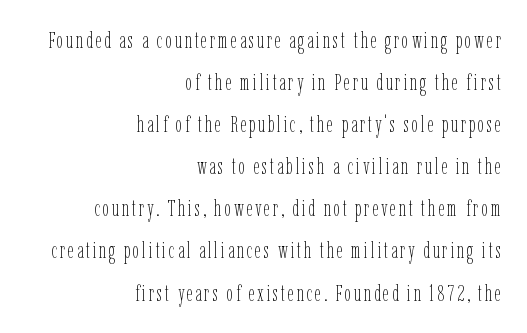
Q: Is the text bold? A: No.
Q: Is the text italic (slanted)? A: No, it is upright.
Q: Is the text underlined? A: No.
Q: How is the paragraph aligned? A: Right-aligned.
